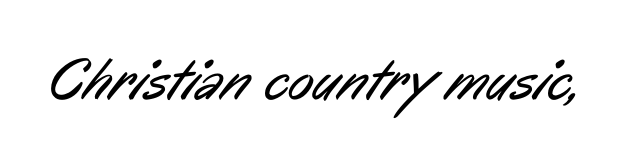
Q: Is the text bold? A: No.
Q: Is the typeface a serif or a sans-serif typeface? A: Sans-serif.
Q: Is the text underlined? A: No.
Q: Is the spacing between letters normal or unusually wide? A: Normal.
Q: Width (condensed, normal, or wide)? A: Condensed.
Q: Stroke contrast? A: Low.
Q: x-height? A: Medium.
Q: Monospaced? A: No.
